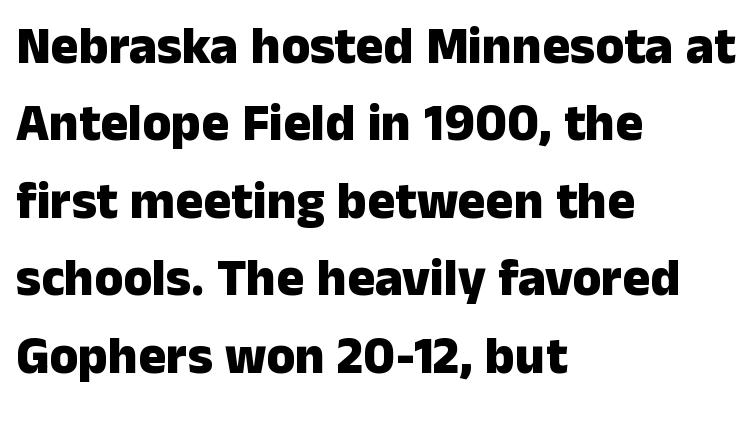
The image shows 52 px heavy sans-serif type, upright; set left-aligned, normal line spacing (1.49x), normal letter spacing, not underlined; low stroke contrast and a medium x-height.
